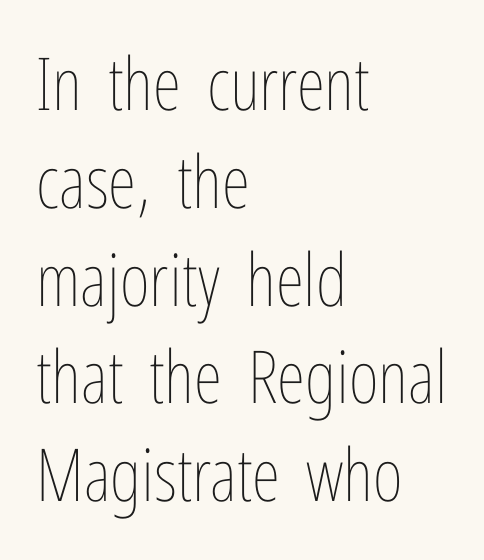
{"italic": "no", "bold": "no", "weight": "thin", "width": "condensed", "stroke_contrast": "low", "x_height": "medium", "monospaced": "no", "underline": "no", "align": "left", "line_spacing": "normal", "line_spacing_ratio": 1.34, "letter_spacing": "normal", "letter_spacing_em": 0.0, "glyph_px": 73}
